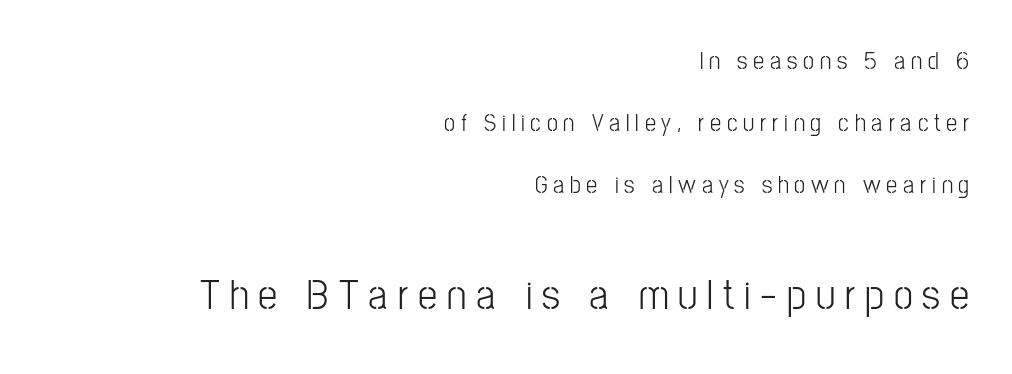
Regarding serifs, this sample does without them. Alignment: flush right. The baseline area is clear. Proportional: the letters do not fall into vertical columns. This block would shrink considerably if given ordinary leading; it's expanded now. Size contrast runs from small at the top to large at the bottom.
